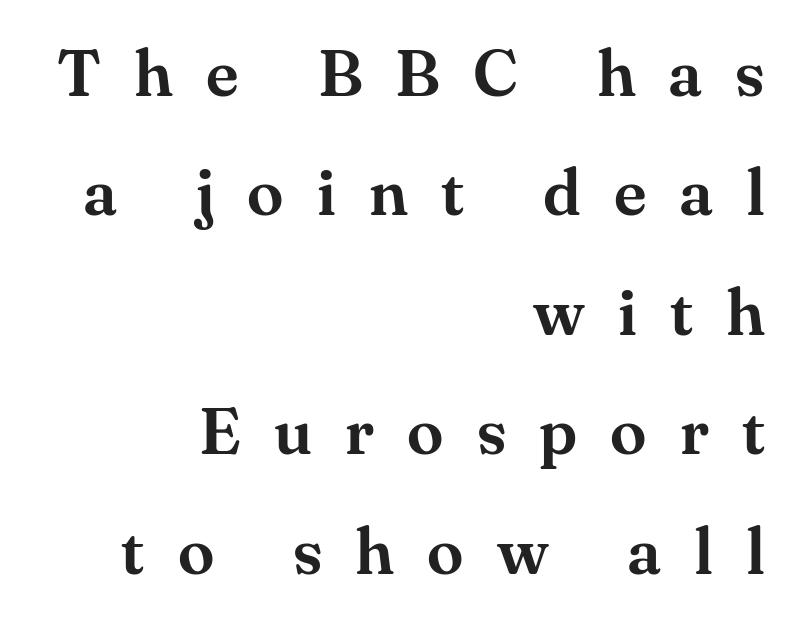
The image shows 66 px serif type, upright; set right-aligned, line spacing 1.81x, unusually wide letter spacing (+0.5 em), not underlined; medium stroke contrast and a small x-height.
